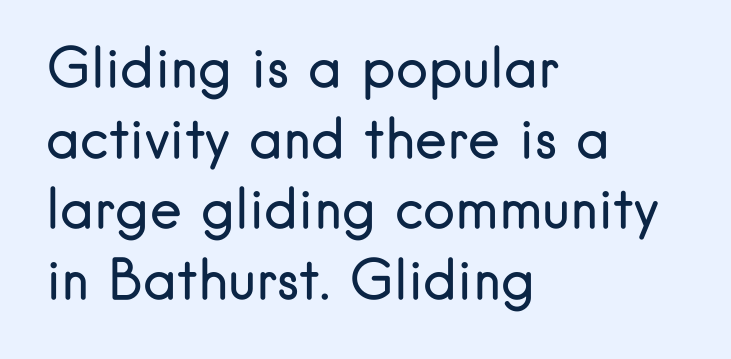
Q: Is the text bold? A: No.
Q: Is the text italic (slanted)? A: No, it is upright.
Q: Is the typeface a serif or a sans-serif typeface? A: Sans-serif.
Q: Is the text underlined? A: No.
Q: How is the paragraph aligned? A: Left-aligned.
Q: Is the spacing between letters normal or unusually wide? A: Normal.
Q: Is the spacing between lines tight, normal or loose? A: Normal.
Q: Width (condensed, normal, or wide)? A: Normal.
Q: Stroke contrast? A: Low.
Q: x-height? A: Small.
Q: Monospaced? A: No.
